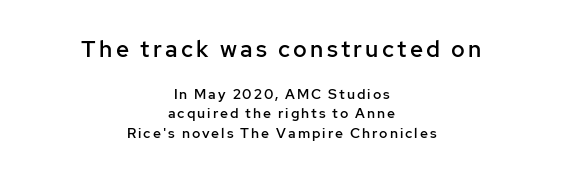
Q: Is the text bold? A: Semi-bold.
Q: Is the text italic (slanted)? A: No, it is upright.
Q: Is the text underlined? A: No.
Q: How is the paragraph aligned? A: Centered.
Q: Is the spacing between lines tight, normal or loose? A: Normal.
Q: Which block of text is set in a larger size, the first (top) or the second (bottom)? A: The first (top) one.
